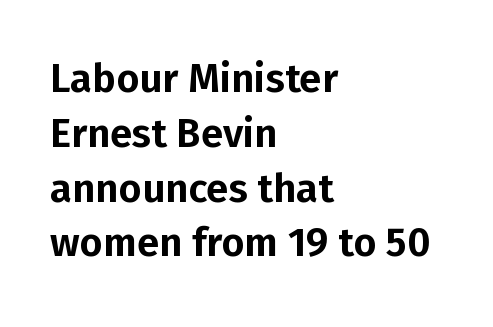
A roman cut, with each character standing at attention. The baseline area is clear. The rows are spaced the way most documents space them. All the whitespace from short lines collects on the right. The rendering shows plain stroke endings on the letterforms — a sans-serif design. No extra tracking has been applied to these lines.
